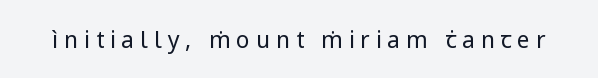
{"italic": "no", "bold": "no", "underline": "no", "letter_spacing": "wide", "letter_spacing_em": 0.25, "glyph_px": 23}
